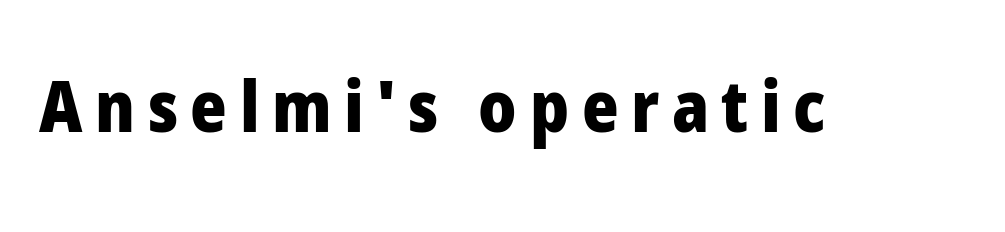
{"serif": "no", "italic": "no", "bold": "yes", "weight": "heavy", "width": "normal", "stroke_contrast": "low", "x_height": "medium", "monospaced": "no", "underline": "no", "glyph_px": 70}
